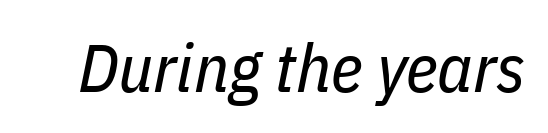
The image shows 68 px regular-weight, condensed type, italic (leaning right); set normal letter spacing, not underlined; low stroke contrast and a medium x-height.
